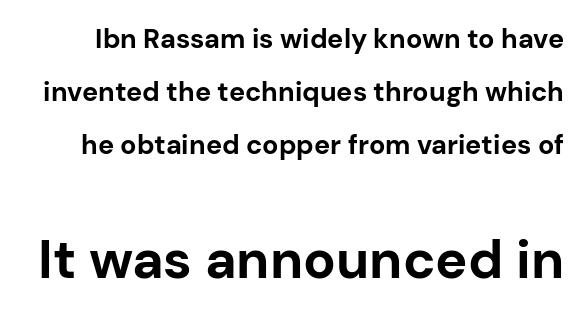
Every character sits straight up, as roman type does. Clear beneath every line of the passage. Caption: upper text group reduced, lower text group enlarged. Each new line begins a long way beneath the previous one. The passage shown is typed in a proportional face where columns would drift. Serif or sans? Sans — the stroke terminals are bare.
